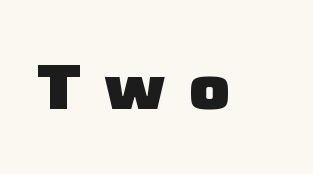
{"serif": "no", "italic": "no", "bold": "yes", "weight": "heavy", "width": "normal", "stroke_contrast": "low", "x_height": "medium", "monospaced": "no", "underline": "no", "letter_spacing": "wide", "letter_spacing_em": 0.37, "glyph_px": 63}
